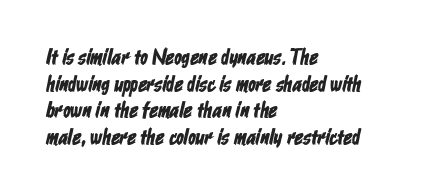
{"underline": "no", "align": "left", "line_spacing_ratio": 1.21, "letter_spacing": "normal", "letter_spacing_em": 0.0, "glyph_px": 22}
